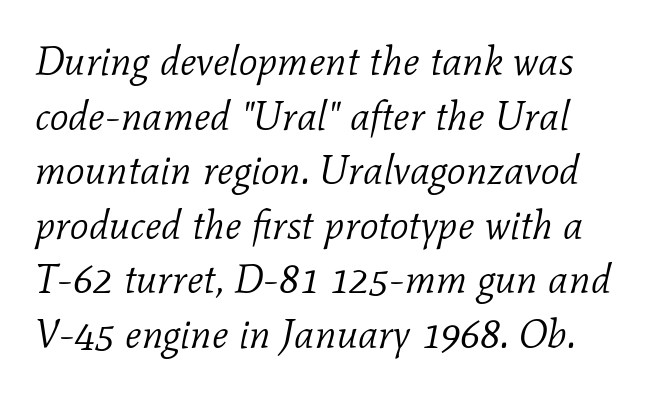
These lines were composed using italics. Think standard paragraph weight, or any step lighter than that. There is no visible air inserted between adjacent glyphs. In terms of leading, this rendering sits right in the middle. A typesetter would call this proportional, since set widths differ per character.
